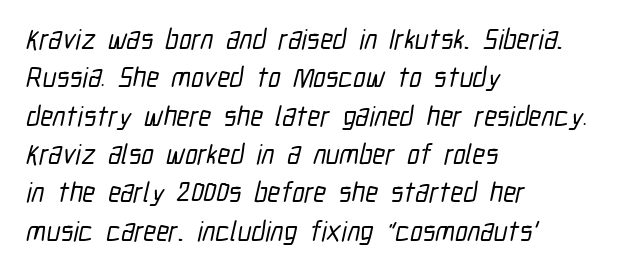
Q: Is the typeface a serif or a sans-serif typeface? A: Sans-serif.
Q: Is the text underlined? A: No.
Q: How is the paragraph aligned? A: Left-aligned.
Q: Is the spacing between letters normal or unusually wide? A: Normal.
Q: Is the spacing between lines tight, normal or loose? A: Normal.
Q: Width (condensed, normal, or wide)? A: Condensed.
Q: Stroke contrast? A: Low.
Q: x-height? A: Medium.
Q: Monospaced? A: No.
